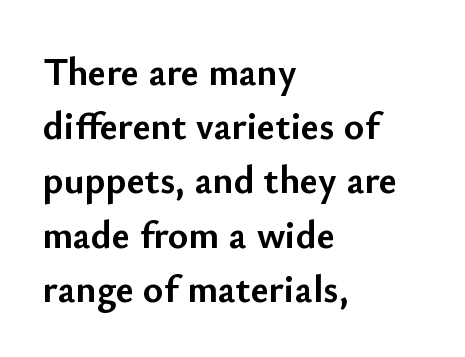
The space between consecutive lines is moderate. This is roman type, the default non-slanted kind. Font category for this specimen: sans-serif. Strong, thick strokes mark this as bold type. Is this a fixed-width face? No — the glyphs have proportional, varying widths.
